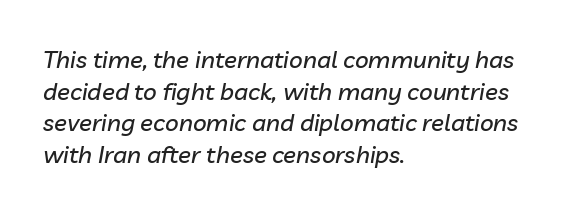
The image shows 24 px text type, italic (leaning right); set left-aligned, normal line spacing (1.32x), normal letter spacing, not underlined.
